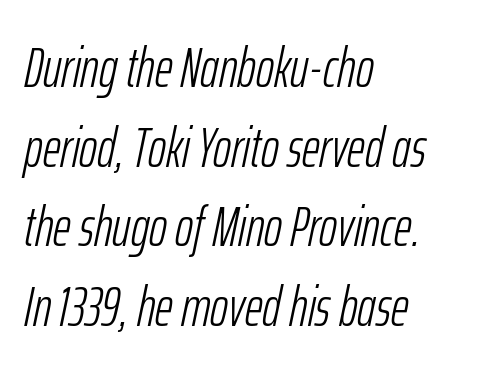
The image shows 55 px light, condensed type, italic (leaning right); set left-aligned, normal line spacing (1.45x), normal letter spacing, not underlined; low stroke contrast and a medium x-height.
